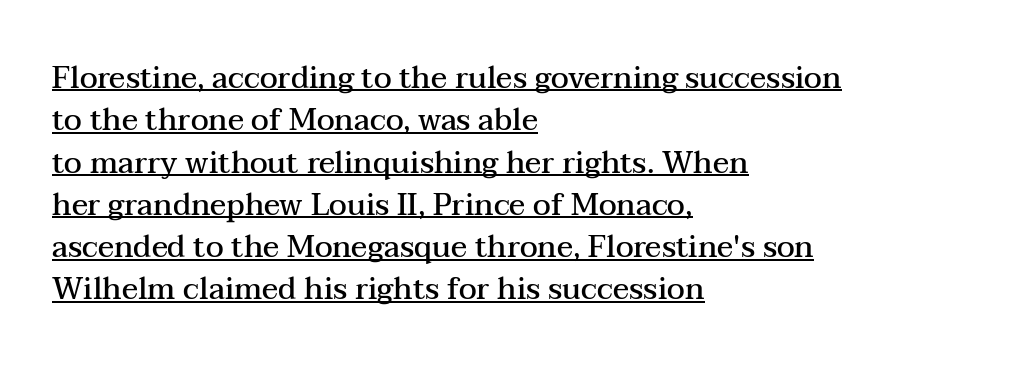
Looks like regular typesetting: each glyph gets only the width it needs. A classic flush-left, rag-right setting is used for this passage. A serif font was chosen for this passage. Normally led — the rows are evenly, conventionally spaced. Does the lettering tilt? It doesn't — this is upright.
